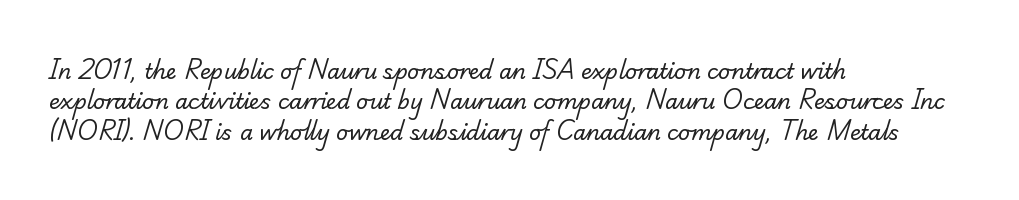
{"bold": "no", "underline": "no", "align": "left", "line_spacing": "normal", "line_spacing_ratio": 1.45, "letter_spacing": "normal", "letter_spacing_em": 0.0, "glyph_px": 21}
